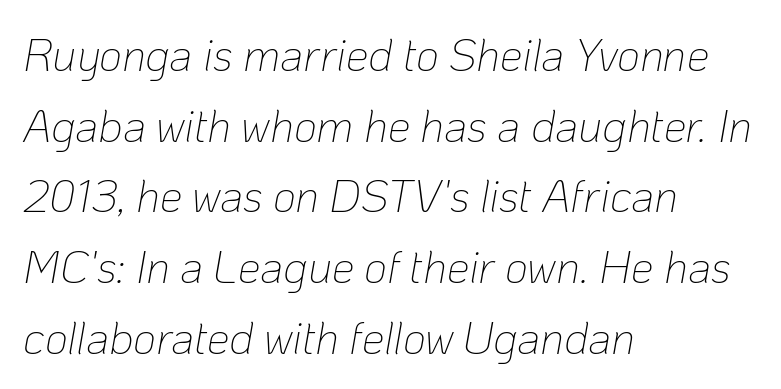
{"italic": "yes", "lean": "right", "slant_degrees": 10, "bold": "no", "weight": "thin", "width": "normal", "stroke_contrast": "low", "x_height": "medium", "monospaced": "no", "underline": "no", "align": "left", "line_spacing": "normal", "line_spacing_ratio": 1.57, "letter_spacing": "normal", "letter_spacing_em": 0.0, "glyph_px": 45}
